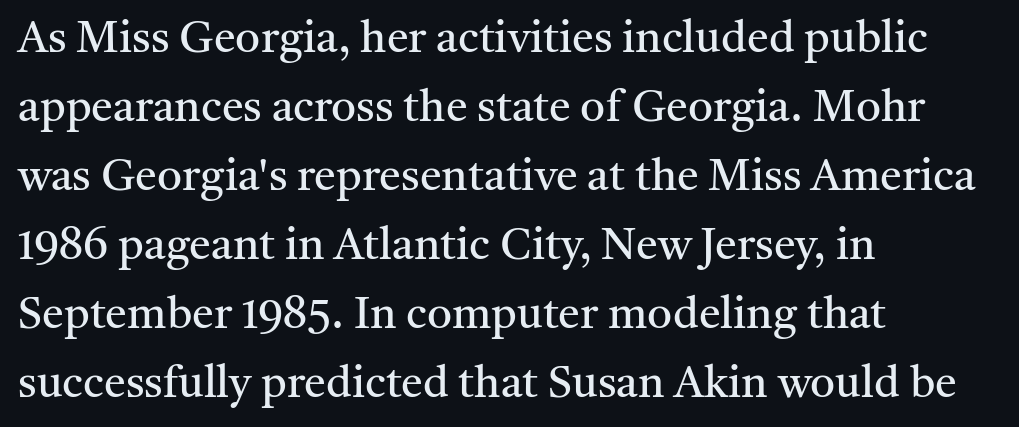
Q: Is the text bold? A: No.
Q: Is the text italic (slanted)? A: No, it is upright.
Q: Is the typeface a serif or a sans-serif typeface? A: Serif.
Q: Is the text underlined? A: No.
Q: How is the paragraph aligned? A: Left-aligned.
Q: Is the spacing between letters normal or unusually wide? A: Normal.
Q: Is the spacing between lines tight, normal or loose? A: Normal.
Q: Width (condensed, normal, or wide)? A: Normal.
Q: Stroke contrast? A: Medium.
Q: x-height? A: Medium.
Q: Monospaced? A: No.
